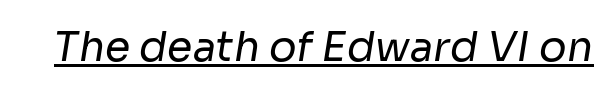
The image shows 41 px regular-weight sans-serif type; set normal letter spacing, underlined; low stroke contrast and a medium x-height.
